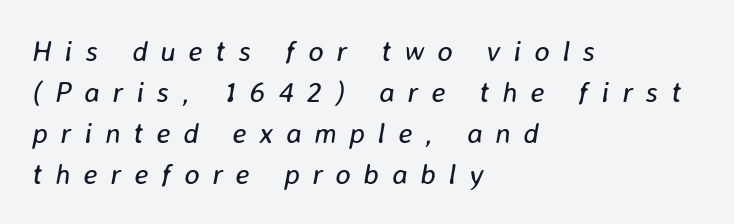
The image shows 29 px regular-weight type, italic (leaning right); set left-aligned, normal line spacing (1.41x), unusually wide letter spacing (+0.44 em), not underlined; low stroke contrast and a medium x-height.
